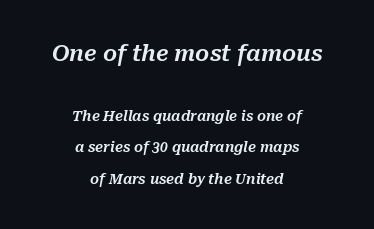
Q: Is the text italic (slanted)? A: Yes, it leans right by about 10 degrees.
Q: Is the text underlined? A: No.
Q: How is the paragraph aligned? A: Centered.
Q: Is the spacing between letters normal or unusually wide? A: Normal.
Q: Is the spacing between lines tight, normal or loose? A: Loose.
Q: Which block of text is set in a larger size, the first (top) or the second (bottom)? A: The first (top) one.
